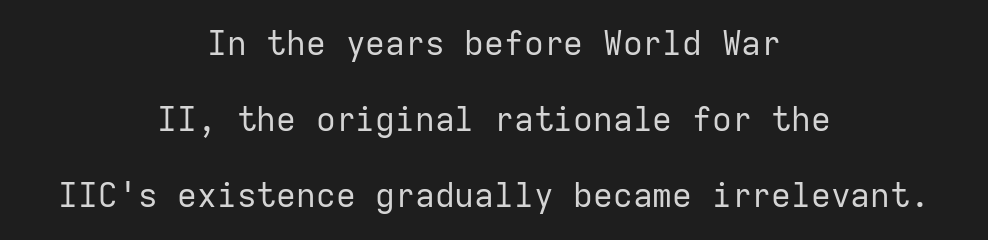
Q: Is the text bold? A: No.
Q: Is the text italic (slanted)? A: No, it is upright.
Q: Is the typeface a serif or a sans-serif typeface? A: Sans-serif.
Q: Is the text underlined? A: No.
Q: How is the paragraph aligned? A: Centered.
Q: Is the spacing between letters normal or unusually wide? A: Normal.
Q: Is the spacing between lines tight, normal or loose? A: Loose.
Q: Width (condensed, normal, or wide)? A: Normal.
Q: Stroke contrast? A: Low.
Q: x-height? A: Medium.
Q: Monospaced? A: Yes.
